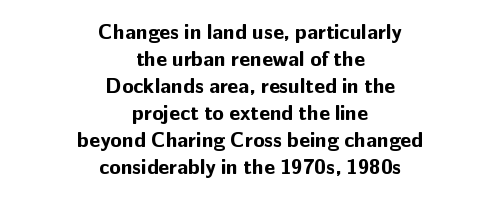
{"italic": "no", "bold": "yes", "underline": "no", "align": "center", "line_spacing": "normal", "line_spacing_ratio": 1.29, "letter_spacing": "normal", "letter_spacing_em": 0.0, "glyph_px": 21}
